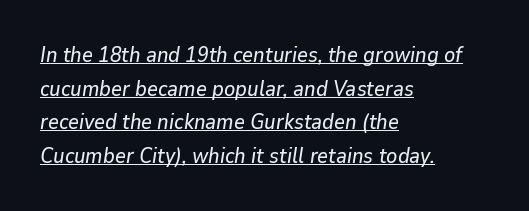
{"italic": "yes", "lean": "right", "slant_degrees": 9, "underline": "yes", "align": "left", "line_spacing": "normal", "line_spacing_ratio": 1.6, "letter_spacing": "normal", "letter_spacing_em": 0.0, "glyph_px": 21}
